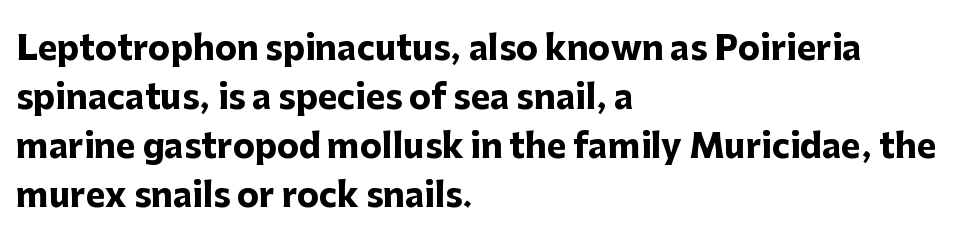
Q: Is the text bold? A: Yes.
Q: Is the text italic (slanted)? A: No, it is upright.
Q: Is the typeface a serif or a sans-serif typeface? A: Sans-serif.
Q: Is the text underlined? A: No.
Q: How is the paragraph aligned? A: Left-aligned.
Q: Is the spacing between letters normal or unusually wide? A: Normal.
Q: Is the spacing between lines tight, normal or loose? A: Normal.
Q: Width (condensed, normal, or wide)? A: Normal.
Q: Stroke contrast? A: Low.
Q: x-height? A: Medium.
Q: Monospaced? A: No.
